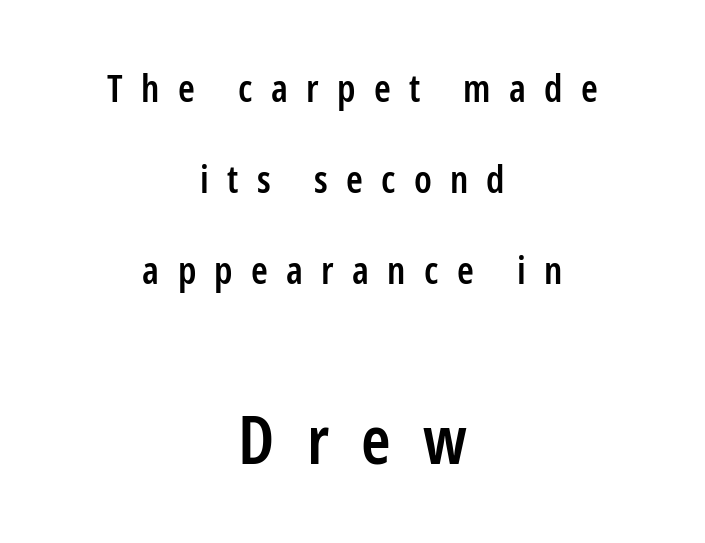
The image shows 67 px semibold, condensed sans-serif type, upright; set centered, loose line spacing (2.39x), unusually wide letter spacing (+0.48 em), not underlined; the second (bottom) block is 1.76x larger; low stroke contrast and a medium x-height.
